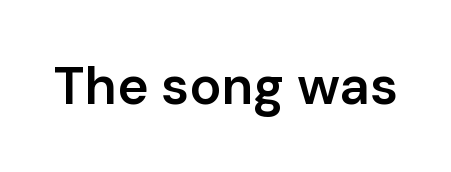
Q: Is the text bold? A: Semi-bold.
Q: Is the text italic (slanted)? A: No, it is upright.
Q: Is the typeface a serif or a sans-serif typeface? A: Sans-serif.
Q: Is the text underlined? A: No.
Q: Is the spacing between letters normal or unusually wide? A: Normal.
Q: Width (condensed, normal, or wide)? A: Normal.
Q: Stroke contrast? A: Low.
Q: x-height? A: Medium.
Q: Monospaced? A: No.
